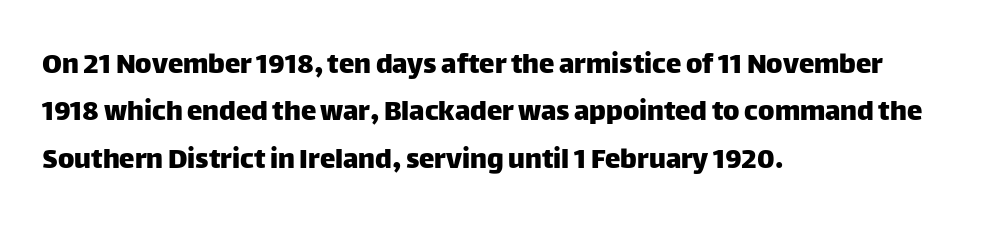
The rendering anchors every line to the left-hand side. The space beneath each line is pristine and unruled. You could call the tracking neutral — neither tight nor loose. I'd call this a sans setting — the letters go barefoot. In terms of posture, this sample is upright.
